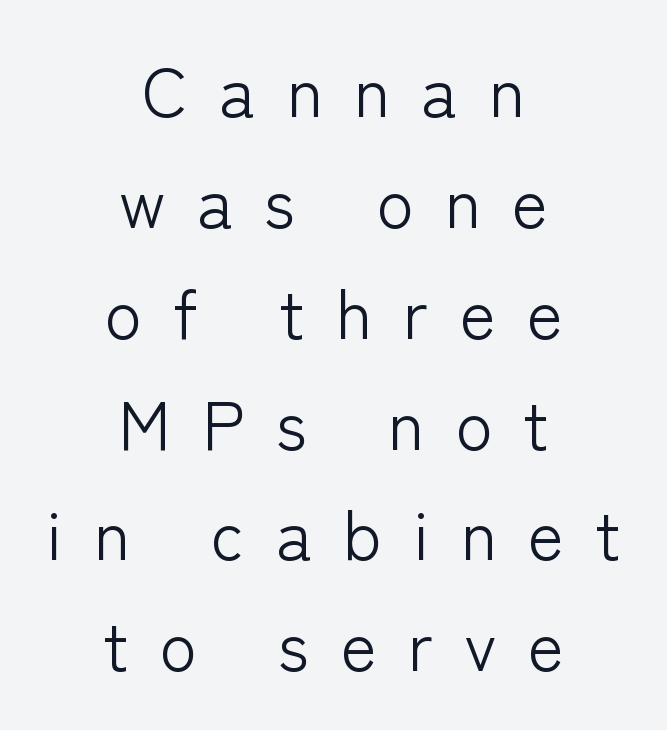
Neither beginnings nor endings align; midpoints do. Do the characters align in a grid? No, the font is proportional. Stroke thickness stays within the range of a standard reading face or lighter. Students, observe: this is what conventionally led text looks like.
